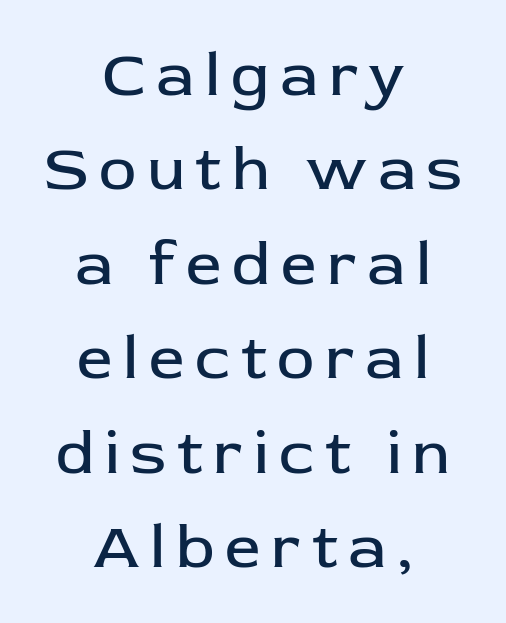
Q: Is the text bold? A: No.
Q: Is the text italic (slanted)? A: No, it is upright.
Q: Is the typeface a serif or a sans-serif typeface? A: Sans-serif.
Q: Is the text underlined? A: No.
Q: How is the paragraph aligned? A: Centered.
Q: Is the spacing between lines tight, normal or loose? A: Normal.
Q: Width (condensed, normal, or wide)? A: Normal.
Q: Stroke contrast? A: Low.
Q: x-height? A: Medium.
Q: Monospaced? A: No.
